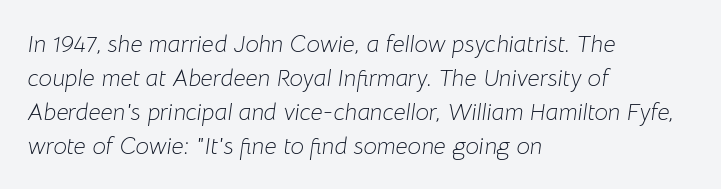
{"italic": "yes", "lean": "right", "slant_degrees": 8, "bold": "no", "underline": "no", "align": "left", "line_spacing": "normal", "line_spacing_ratio": 1.41, "letter_spacing": "normal", "letter_spacing_em": 0.0, "glyph_px": 24}
